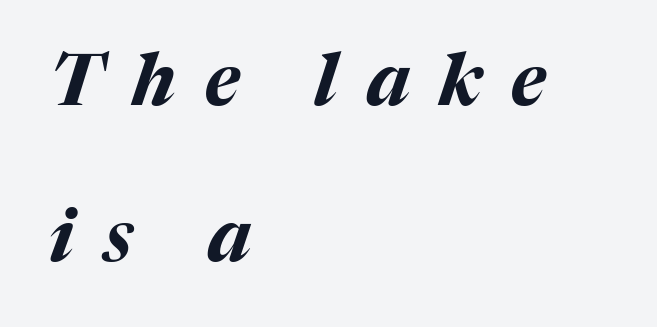
Substantial extra tracking has been applied to these lines. The setting favours the left margin, as ordinary paragraphs usually do. What weight is shown? A full bold with thick strokes. Quick note: underline off. The text carries the slant typical of an italic or oblique font.
